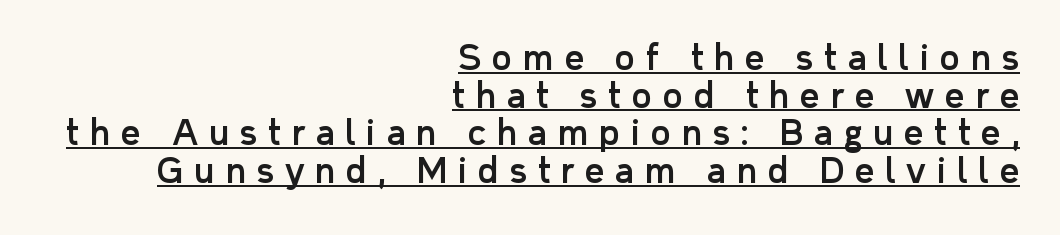
The image shows 34 px sans-serif type, upright; set right-aligned, tight line spacing (1.11x), unusually wide letter spacing (+0.32 em), underlined; low stroke contrast and a medium x-height.
